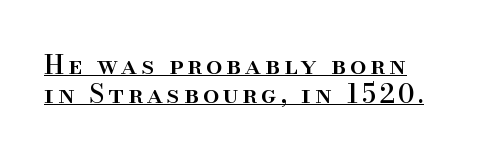
Q: Is the text italic (slanted)? A: No, it is upright.
Q: Is the text underlined? A: Yes.
Q: Is the spacing between lines tight, normal or loose? A: Tight.
